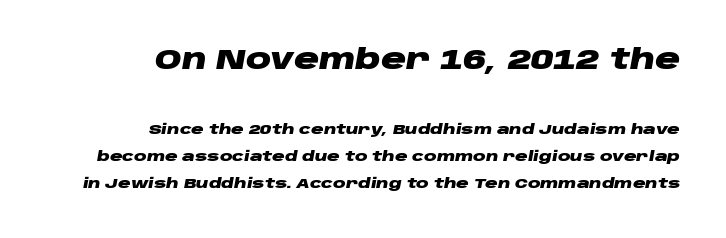
Q: Is the text bold? A: Yes.
Q: Is the text italic (slanted)? A: Yes, it leans right by about 10 degrees.
Q: Is the text underlined? A: No.
Q: How is the paragraph aligned? A: Right-aligned.
Q: Is the spacing between letters normal or unusually wide? A: Normal.
Q: Is the spacing between lines tight, normal or loose? A: Loose.
Q: Which block of text is set in a larger size, the first (top) or the second (bottom)? A: The first (top) one.
Q: Width (condensed, normal, or wide)? A: Wide.
Q: Stroke contrast? A: Low.
Q: x-height? A: Large.
Q: Monospaced? A: No.
